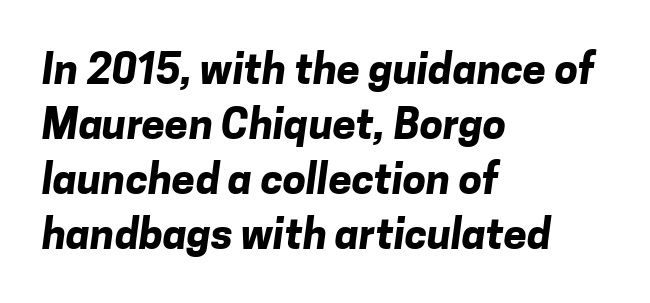
The image shows 42 px bold sans-serif type; set left-aligned, normal line spacing (1.31x), normal letter spacing, not underlined; low stroke contrast and a medium x-height.
